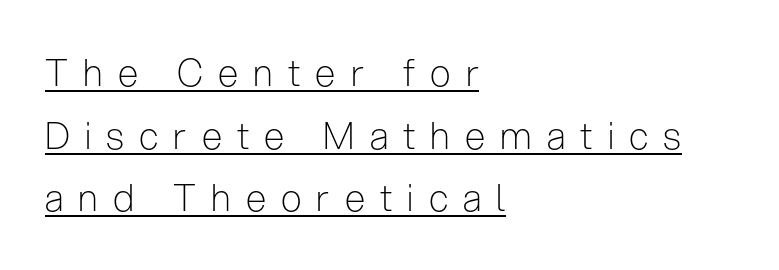
{"serif": "no", "italic": "no", "bold": "no", "weight": "light", "width": "condensed", "stroke_contrast": "low", "x_height": "medium", "monospaced": "no", "underline": "yes", "align": "left", "line_spacing": "normal", "line_spacing_ratio": 1.69, "letter_spacing": "wide", "letter_spacing_em": 0.41, "glyph_px": 37}
